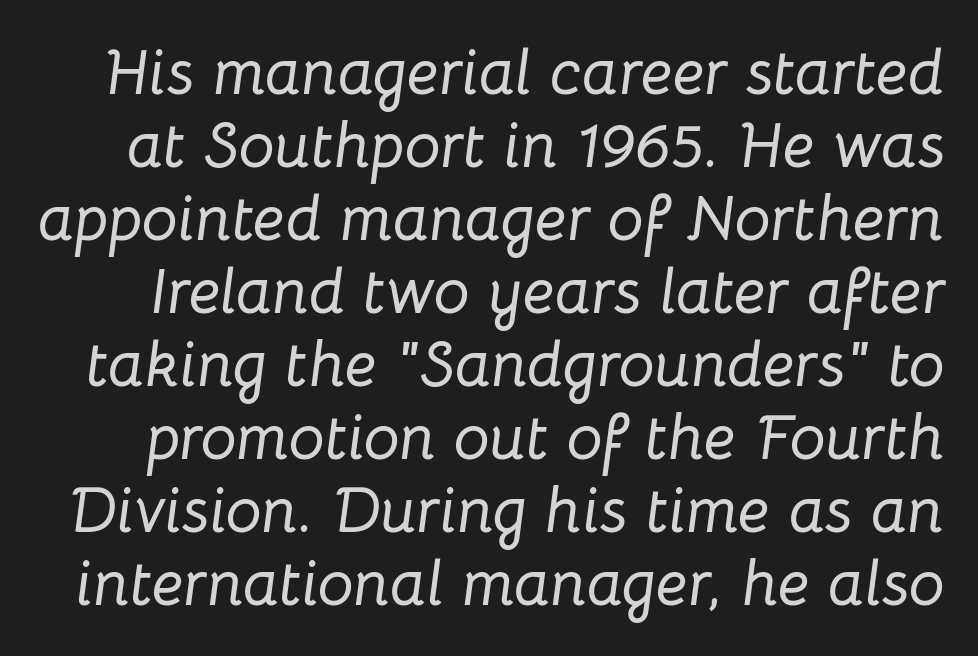
Q: Is the text italic (slanted)? A: Yes, it leans right by about 8 degrees.
Q: Is the text underlined? A: No.
Q: Is the spacing between letters normal or unusually wide? A: Normal.
Q: Is the spacing between lines tight, normal or loose? A: Tight.
Q: Width (condensed, normal, or wide)? A: Normal.
Q: Stroke contrast? A: Low.
Q: x-height? A: Medium.
Q: Monospaced? A: No.
